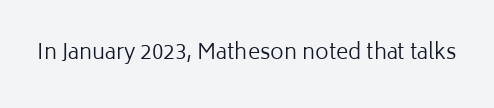
{"italic": "no", "bold": "no", "underline": "no", "letter_spacing": "normal", "letter_spacing_em": 0.0, "glyph_px": 21}
